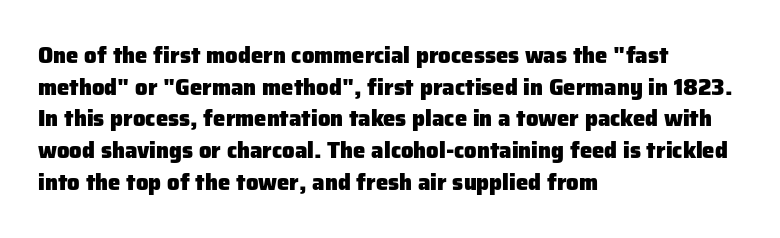
{"italic": "no", "bold": "yes", "underline": "no", "align": "left", "line_spacing": "normal", "line_spacing_ratio": 1.44, "letter_spacing": "normal", "letter_spacing_em": 0.0, "glyph_px": 22}
